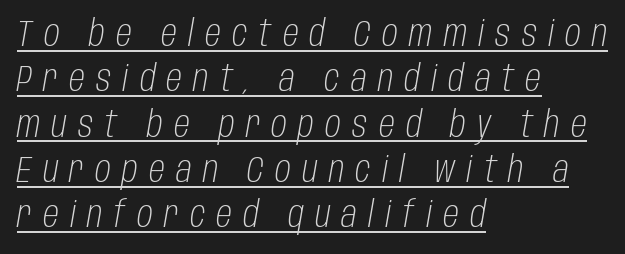
Q: Is the text bold? A: No.
Q: Is the text italic (slanted)? A: Yes, it leans right by about 10 degrees.
Q: Is the text underlined? A: Yes.
Q: How is the paragraph aligned? A: Left-aligned.
Q: Is the spacing between letters normal or unusually wide? A: Unusually wide.
Q: Is the spacing between lines tight, normal or loose? A: Normal.
Q: Width (condensed, normal, or wide)? A: Condensed.
Q: Stroke contrast? A: Low.
Q: x-height? A: Large.
Q: Monospaced? A: No.
